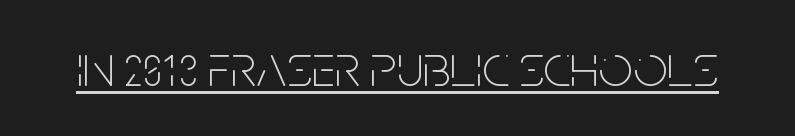
The image shows 60 px thin, condensed sans-serif type, upright; set normal letter spacing, underlined; low stroke contrast and a large x-height.
